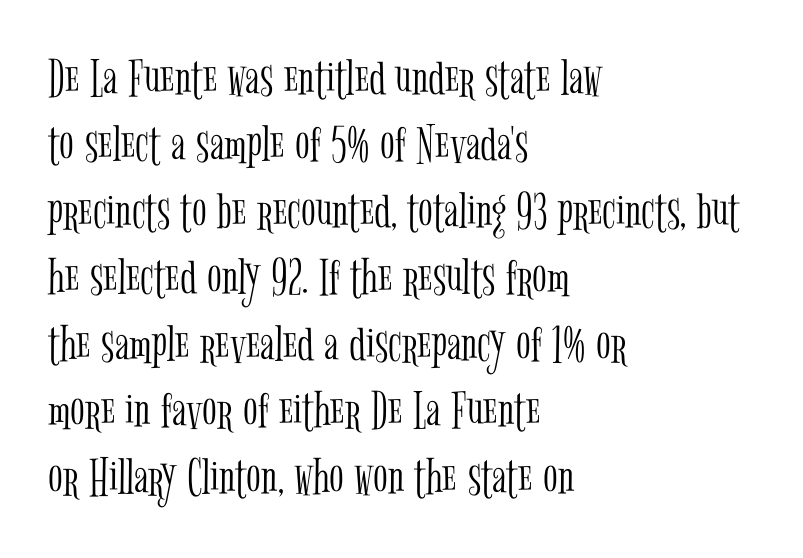
Here the glyphs are tracked normally, forming tight word shapes. The string is rendered with underlining switched off. I'd call this a serif setting — the letters wear small feet. No chunkiness to these letters — they're not bold. The lettering holds an erect, upright posture throughout. Compared with a centered layout, this one pins lines to the left instead.
